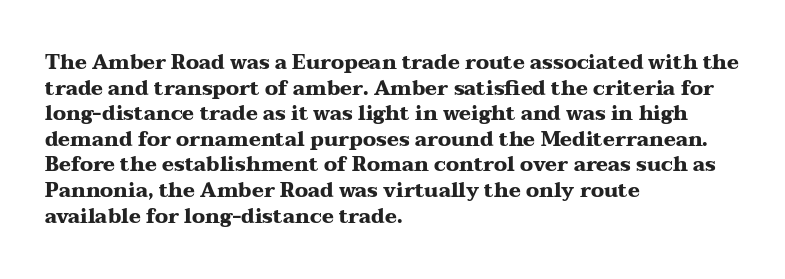
The letters stand straight up with perfectly vertical stems. The space directly below the letters is spotless. Letter spacing: default. Bold? Absolutely — the strokes are thick and heavy. The leading is moderate, giving the passage an even texture. The lines in this sample share a left origin and differ only in where they stop.
